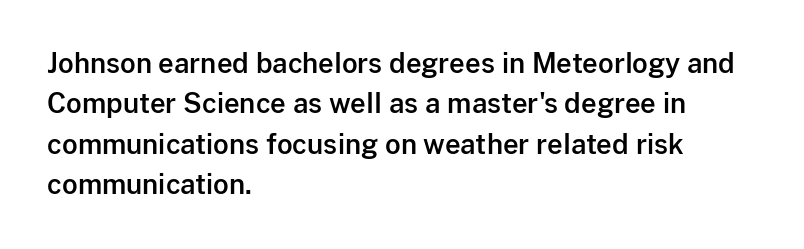
The image shows 27 px text type, upright; set left-aligned, normal line spacing (1.5x), normal letter spacing, not underlined.
